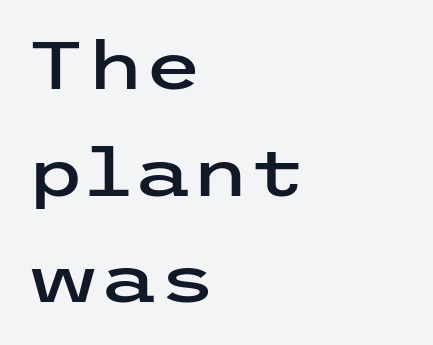
Q: Is the text italic (slanted)? A: No, it is upright.
Q: Is the typeface a serif or a sans-serif typeface? A: Sans-serif.
Q: Is the text underlined? A: No.
Q: How is the paragraph aligned? A: Left-aligned.
Q: Is the spacing between letters normal or unusually wide? A: Normal.
Q: Is the spacing between lines tight, normal or loose? A: Normal.
Q: Width (condensed, normal, or wide)? A: Wide.
Q: Stroke contrast? A: Low.
Q: x-height? A: Medium.
